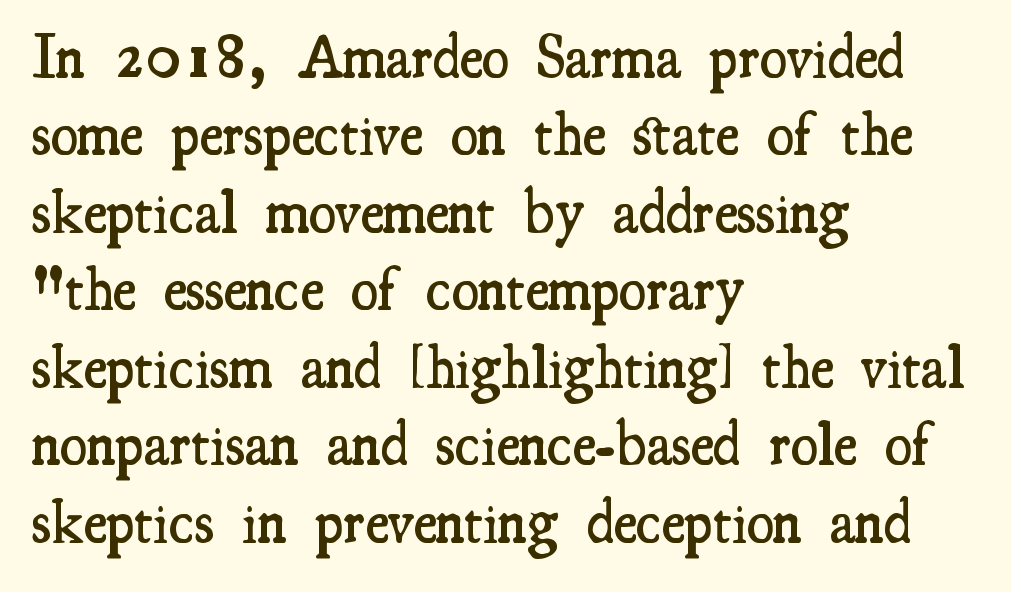
Q: Is the text bold? A: Semi-bold.
Q: Is the text italic (slanted)? A: No, it is upright.
Q: Is the typeface a serif or a sans-serif typeface? A: Serif.
Q: Is the text underlined? A: No.
Q: How is the paragraph aligned? A: Left-aligned.
Q: Is the spacing between letters normal or unusually wide? A: Normal.
Q: Is the spacing between lines tight, normal or loose? A: Normal.
Q: Width (condensed, normal, or wide)? A: Condensed.
Q: Stroke contrast? A: Medium.
Q: x-height? A: Small.
Q: Monospaced? A: No.
